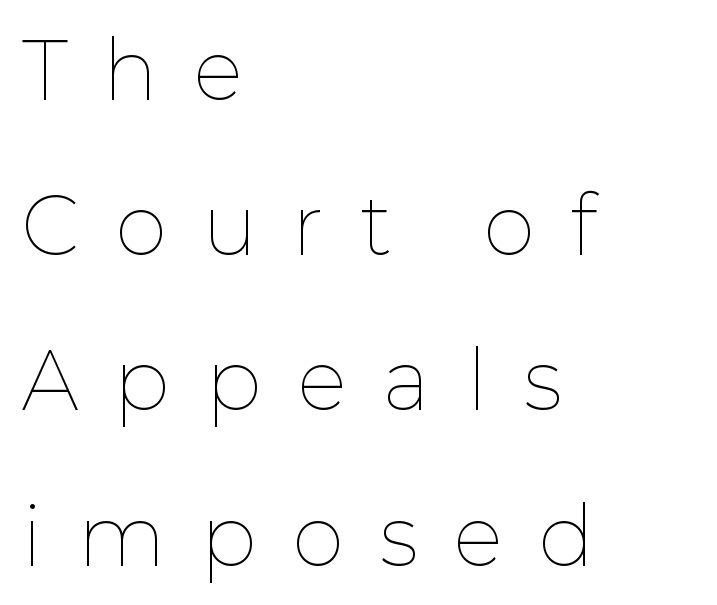
{"italic": "no", "bold": "no", "weight": "thin", "width": "normal", "stroke_contrast": "low", "x_height": "medium", "monospaced": "no", "underline": "no", "align": "left", "line_spacing": "loose", "line_spacing_ratio": 1.99, "letter_spacing": "wide", "letter_spacing_em": 0.49, "glyph_px": 78}
